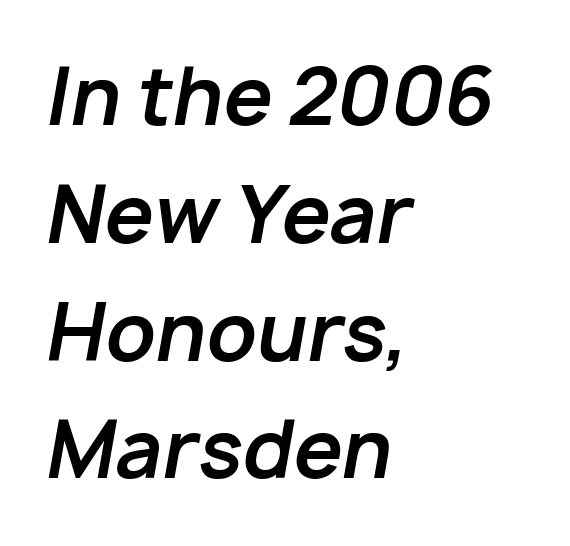
Q: Is the text bold? A: Yes.
Q: Is the text italic (slanted)? A: Yes, it leans right by about 10 degrees.
Q: Is the text underlined? A: No.
Q: How is the paragraph aligned? A: Left-aligned.
Q: Is the spacing between letters normal or unusually wide? A: Normal.
Q: Is the spacing between lines tight, normal or loose? A: Normal.
Q: Width (condensed, normal, or wide)? A: Normal.
Q: Stroke contrast? A: Low.
Q: x-height? A: Medium.
Q: Monospaced? A: No.
